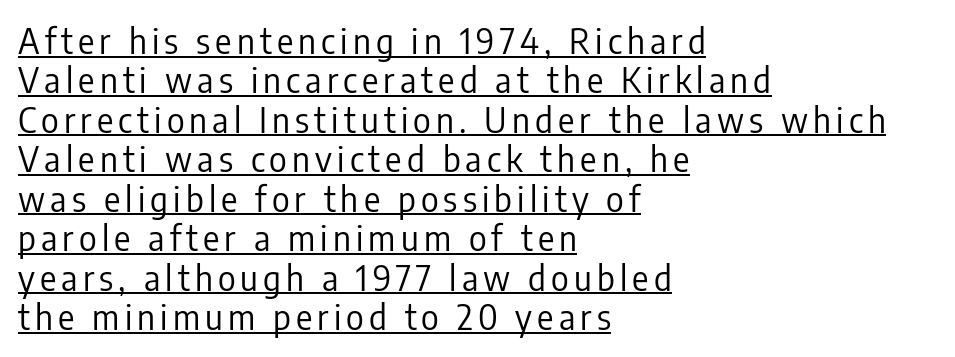
{"serif": "no", "italic": "no", "bold": "no", "weight": "regular", "width": "condensed", "stroke_contrast": "low", "x_height": "medium", "monospaced": "no", "underline": "yes", "align": "left", "line_spacing_ratio": 1.16, "glyph_px": 34}
